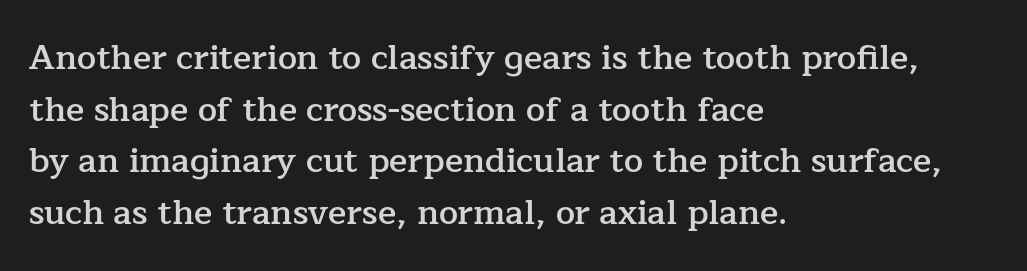
{"serif": "yes", "italic": "no", "bold": "semi", "weight": "semibold", "width": "normal", "stroke_contrast": "low", "x_height": "medium", "monospaced": "no", "underline": "no", "align": "left", "line_spacing": "normal", "line_spacing_ratio": 1.52, "letter_spacing": "normal", "letter_spacing_em": 0.0, "glyph_px": 34}
